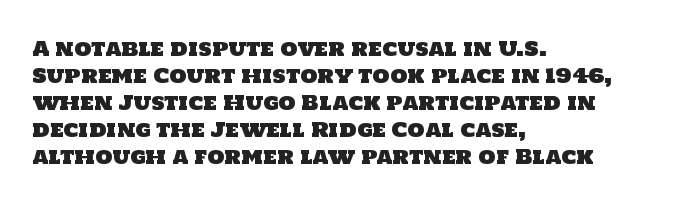
{"underline": "no", "align": "left", "line_spacing": "normal", "line_spacing_ratio": 1.35, "letter_spacing": "normal", "letter_spacing_em": 0.0, "glyph_px": 20}
